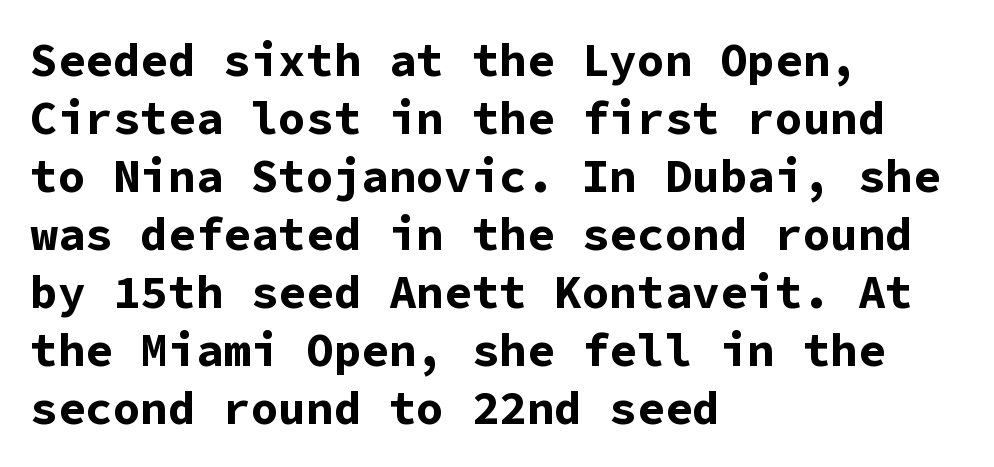
The image shows 46 px bold sans-serif type, upright, monospaced; set left-aligned, normal line spacing (1.26x), normal letter spacing, not underlined; low stroke contrast and a medium x-height.
